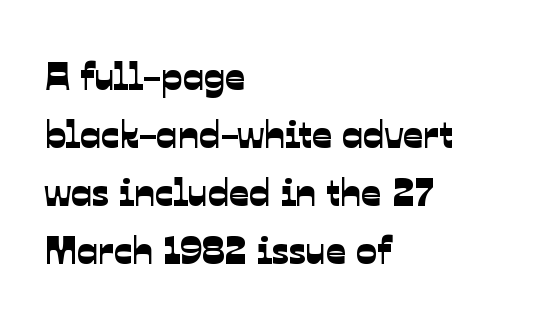
{"serif": "no", "width": "normal", "stroke_contrast": "low", "x_height": "medium", "monospaced": "no", "underline": "no", "align": "left", "line_spacing": "normal", "line_spacing_ratio": 1.49, "letter_spacing": "normal", "letter_spacing_em": 0.0, "glyph_px": 39}
